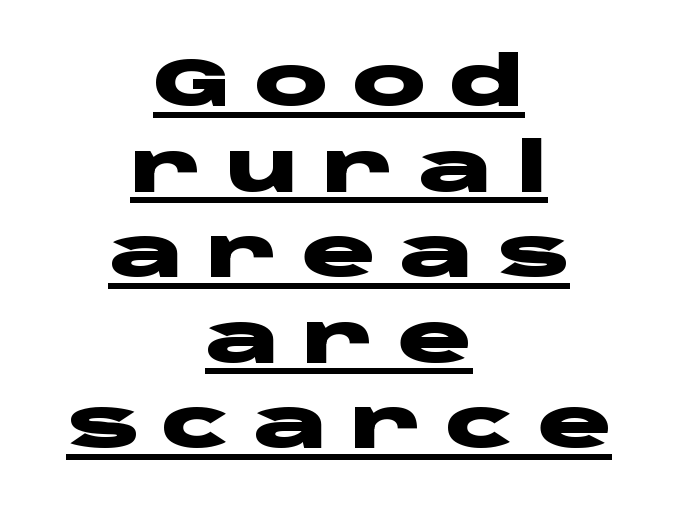
Q: Is the text bold? A: Yes.
Q: Is the text italic (slanted)? A: No, it is upright.
Q: Is the typeface a serif or a sans-serif typeface? A: Sans-serif.
Q: Is the text underlined? A: Yes.
Q: How is the paragraph aligned? A: Centered.
Q: Is the spacing between letters normal or unusually wide? A: Unusually wide.
Q: Width (condensed, normal, or wide)? A: Wide.
Q: Stroke contrast? A: Low.
Q: x-height? A: Large.
Q: Monospaced? A: No.
